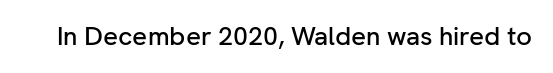
Is there any slant? The stems are plumb. Descenders are the only things crossing below the line. The line texture is even and compact thanks to regular tracking.
